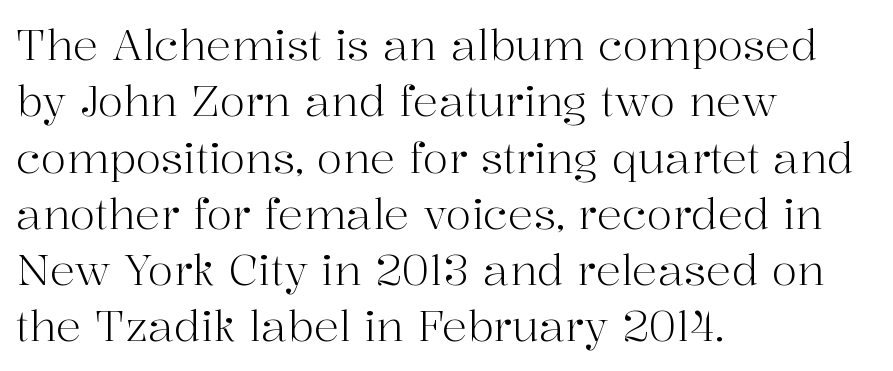
The image shows 42 px light serif type, upright; set left-aligned, normal line spacing (1.34x), normal letter spacing, not underlined; high stroke contrast and a medium x-height.
